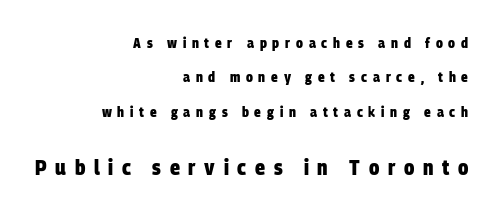
Honestly, the rows look like they've been pulled way apart. The horizontal fit of the characters is loose and conspicuously gappy. The text block is weighted toward the right margin, trailing off unevenly leftward. Type without underlining. Each glyph is drawn with heavy, bold strokes. Caption: upper text group reduced, lower text group enlarged.
